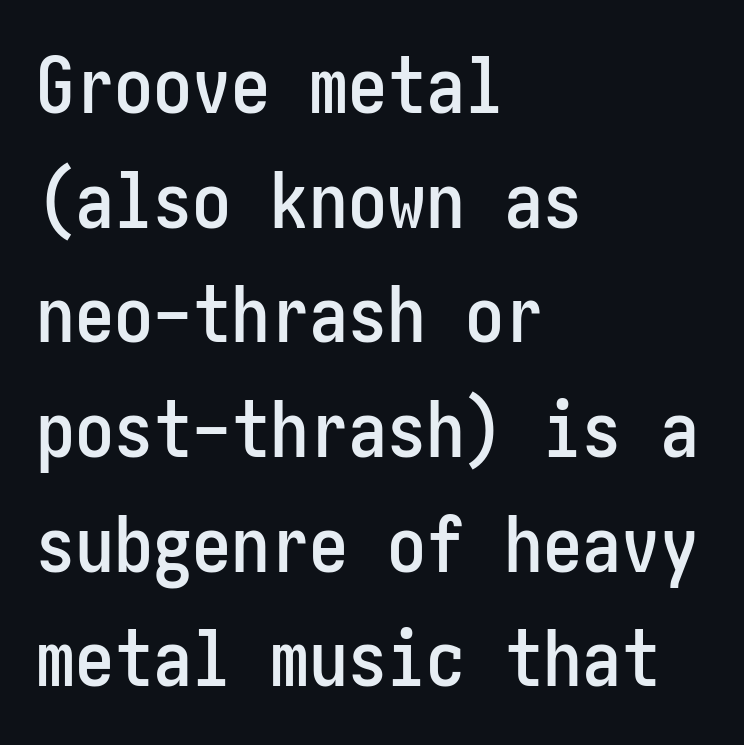
Q: Is the text italic (slanted)? A: No, it is upright.
Q: Is the typeface a serif or a sans-serif typeface? A: Sans-serif.
Q: Is the text underlined? A: No.
Q: How is the paragraph aligned? A: Left-aligned.
Q: Is the spacing between letters normal or unusually wide? A: Normal.
Q: Is the spacing between lines tight, normal or loose? A: Normal.
Q: Width (condensed, normal, or wide)? A: Condensed.
Q: Stroke contrast? A: Low.
Q: x-height? A: Medium.
